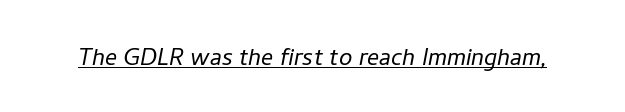
{"italic": "yes", "lean": "right", "slant_degrees": 11, "bold": "no", "weight": "light", "width": "normal", "stroke_contrast": "low", "x_height": "medium", "monospaced": "no", "underline": "yes", "letter_spacing": "normal", "letter_spacing_em": 0.0, "glyph_px": 30}
